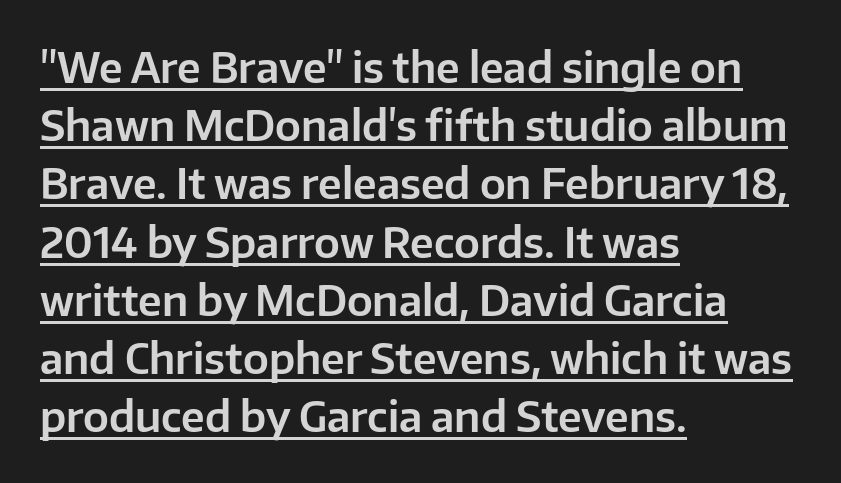
The image shows 41 px sans-serif type, upright; set left-aligned, normal line spacing (1.42x), normal letter spacing, underlined; low stroke contrast and a medium x-height.
